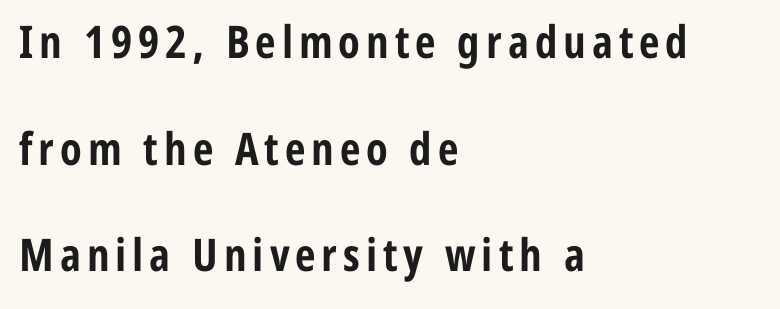
The image shows 45 px bold, condensed sans-serif type, upright; set left-aligned, loose line spacing (2.37x), not underlined; low stroke contrast and a medium x-height.
